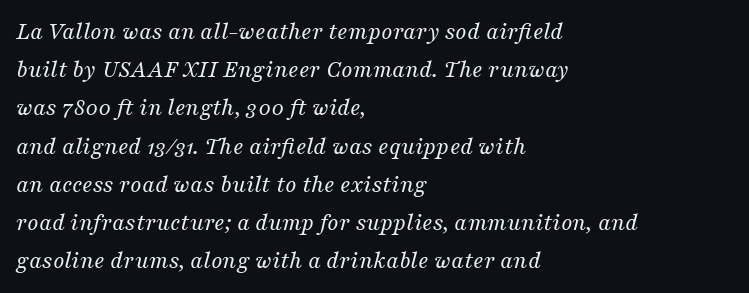
{"italic": "yes", "lean": "right", "slant_degrees": 16, "bold": "no", "underline": "no", "align": "left", "line_spacing": "normal", "line_spacing_ratio": 1.53, "letter_spacing": "normal", "letter_spacing_em": 0.0, "glyph_px": 25}
